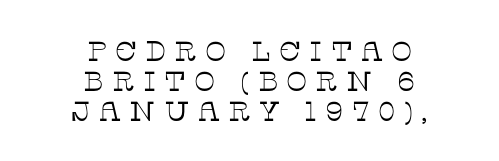
Q: Is the text bold? A: No.
Q: Is the text italic (slanted)? A: No, it is upright.
Q: Is the typeface a serif or a sans-serif typeface? A: Serif.
Q: Is the text underlined? A: No.
Q: How is the paragraph aligned? A: Centered.
Q: Is the spacing between letters normal or unusually wide? A: Unusually wide.
Q: Is the spacing between lines tight, normal or loose? A: Tight.
Q: Width (condensed, normal, or wide)? A: Normal.
Q: Stroke contrast? A: Low.
Q: x-height? A: Large.
Q: Monospaced? A: No.
